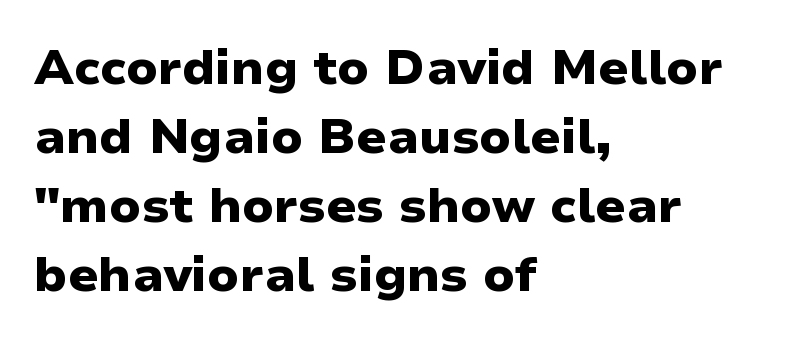
Q: Is the text bold? A: Yes.
Q: Is the text italic (slanted)? A: No, it is upright.
Q: Is the typeface a serif or a sans-serif typeface? A: Sans-serif.
Q: Is the text underlined? A: No.
Q: How is the paragraph aligned? A: Left-aligned.
Q: Is the spacing between letters normal or unusually wide? A: Normal.
Q: Is the spacing between lines tight, normal or loose? A: Normal.
Q: Width (condensed, normal, or wide)? A: Normal.
Q: Stroke contrast? A: Low.
Q: x-height? A: Medium.
Q: Monospaced? A: No.
